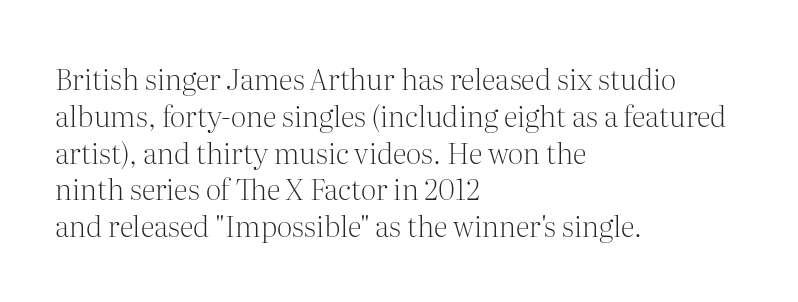
{"serif": "yes", "italic": "no", "bold": "no", "weight": "light", "width": "normal", "stroke_contrast": "medium", "x_height": "medium", "monospaced": "no", "underline": "no", "align": "left", "line_spacing": "normal", "line_spacing_ratio": 1.27, "letter_spacing": "normal", "letter_spacing_em": 0.0, "glyph_px": 29}
